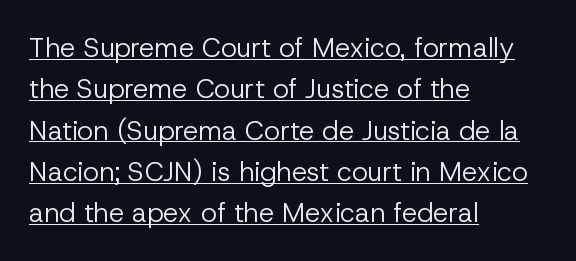
What's the leading like? Ordinary, nothing unusual. Like a heading marked for emphasis, these lines bear an underscore. Standard letterfit; no display-style spreading of the glyphs. Quick note: not italic, upright. The paragraph shown leans on its left margin. Heft: none added — not bold.
